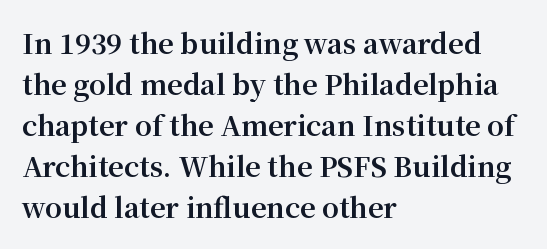
The image shows 27 px bold type, upright; set left-aligned, normal line spacing (1.52x), normal letter spacing, not underlined.
